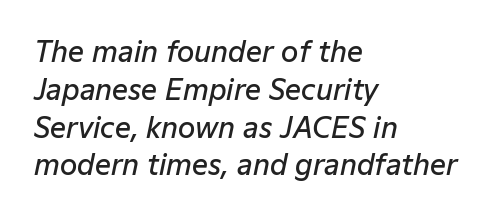
{"italic": "yes", "lean": "right", "slant_degrees": 12, "bold": "semi", "weight": "semibold", "width": "normal", "stroke_contrast": "low", "x_height": "medium", "monospaced": "no", "underline": "no", "align": "left", "line_spacing": "normal", "line_spacing_ratio": 1.35, "letter_spacing": "normal", "letter_spacing_em": 0.0, "glyph_px": 28}
